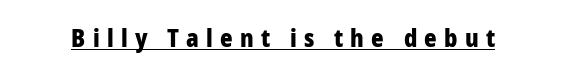
{"italic": "no", "bold": "yes", "underline": "yes", "letter_spacing": "wide", "letter_spacing_em": 0.3, "glyph_px": 24}
